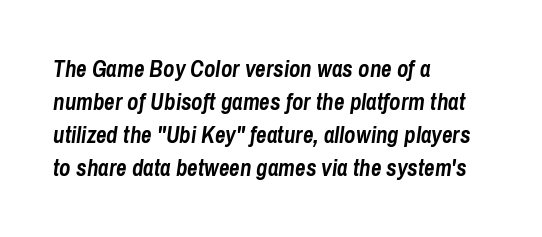
Q: Is the text bold? A: Yes.
Q: Is the text italic (slanted)? A: Yes, it leans right by about 8 degrees.
Q: Is the text underlined? A: No.
Q: How is the paragraph aligned? A: Left-aligned.
Q: Is the spacing between letters normal or unusually wide? A: Normal.
Q: Is the spacing between lines tight, normal or loose? A: Normal.
